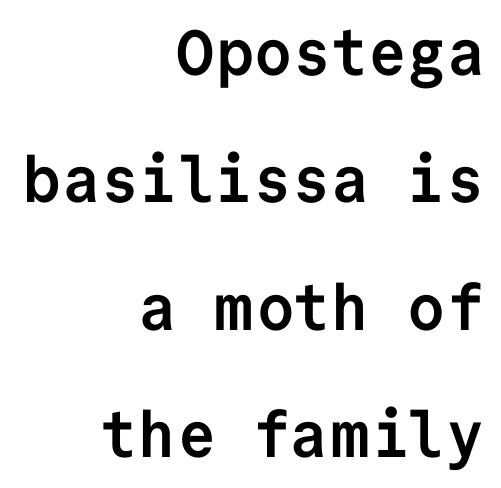
The image shows 64 px semibold sans-serif type, upright, monospaced; set right-aligned, loose line spacing (1.99x), normal letter spacing, not underlined; low stroke contrast and a medium x-height.
